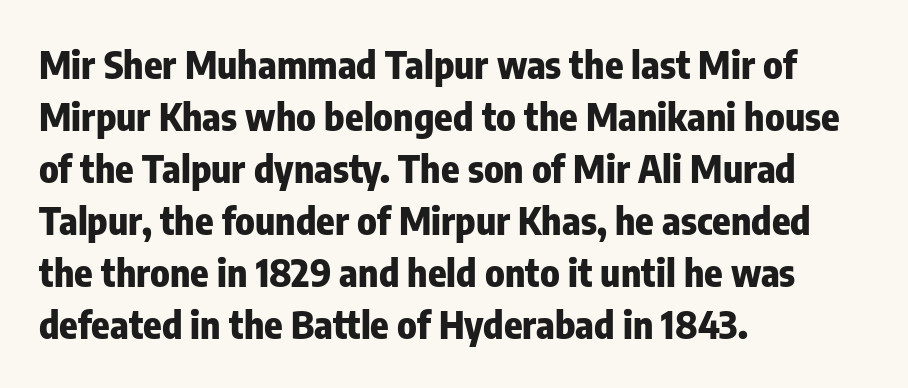
Q: Is the text bold? A: Yes.
Q: Is the text italic (slanted)? A: No, it is upright.
Q: Is the typeface a serif or a sans-serif typeface? A: Sans-serif.
Q: Is the text underlined? A: No.
Q: How is the paragraph aligned? A: Left-aligned.
Q: Is the spacing between letters normal or unusually wide? A: Normal.
Q: Is the spacing between lines tight, normal or loose? A: Normal.
Q: Width (condensed, normal, or wide)? A: Condensed.
Q: Stroke contrast? A: Low.
Q: x-height? A: Medium.
Q: Monospaced? A: No.
